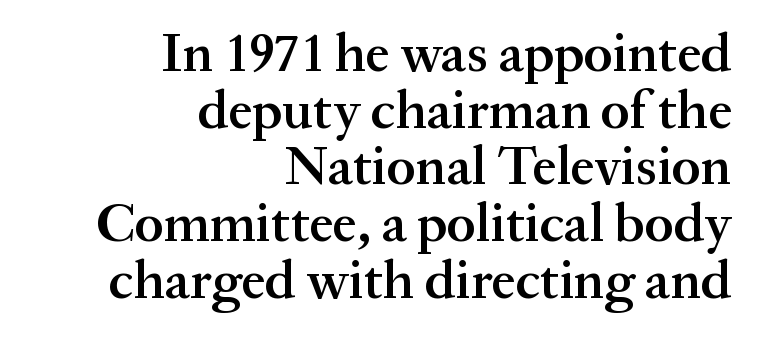
The image shows 54 px semibold serif type, upright; set right-aligned, tight line spacing (1.05x), normal letter spacing, not underlined; medium stroke contrast and a medium x-height.
